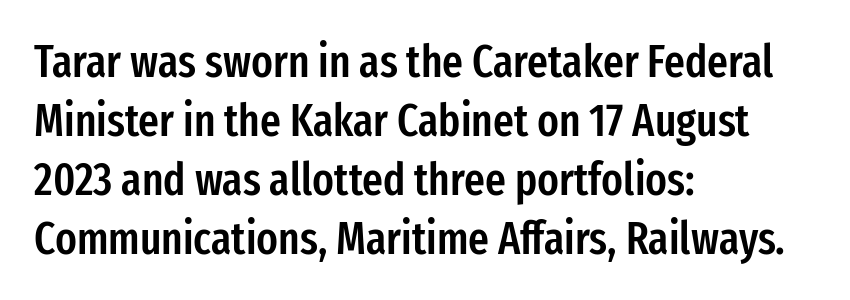
The image shows 45 px semibold, condensed sans-serif type, upright; set left-aligned, normal line spacing (1.31x), normal letter spacing, not underlined; low stroke contrast and a medium x-height.
